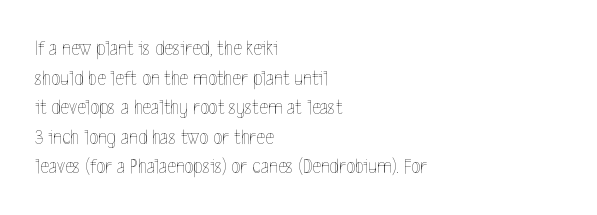
Q: Is the text bold? A: No.
Q: Is the text italic (slanted)? A: No, it is upright.
Q: Is the text underlined? A: No.
Q: How is the paragraph aligned? A: Left-aligned.
Q: Is the spacing between letters normal or unusually wide? A: Normal.
Q: Is the spacing between lines tight, normal or loose? A: Normal.
